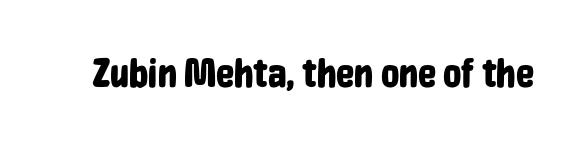
The rendering shows plain stroke endings on the letterforms — a sans-serif design. Anything drawn beneath the words? Only blank space. The tracking reads as untouched default to a designer's eye. It's the straight-up-and-down kind of type. These lines are rendered in a variable-pitch font.
